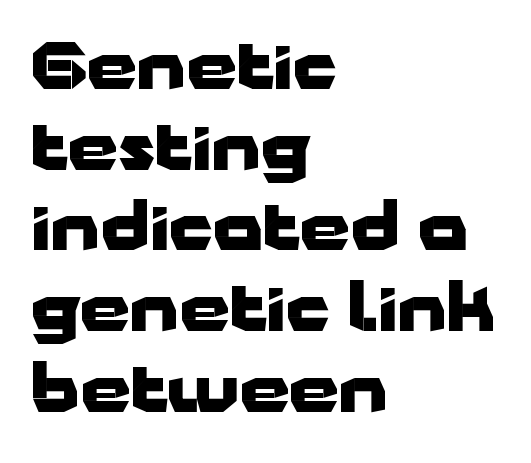
No word sits above an underline. Nope, no serifs anywhere on these letters. Whoever set this chose a conventional vertical rhythm. These lines carry a lot of weight — the face is fully bold. Look at the tracking — it's just the regular setting, nothing added. Is this a fixed-width face? No — the glyphs have proportional, varying widths.
